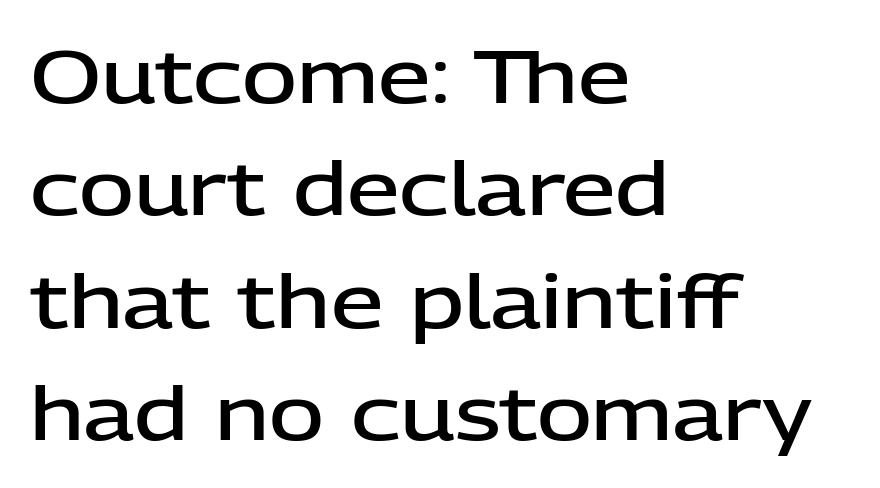
The image shows 75 px semibold sans-serif type, upright; set left-aligned, normal line spacing (1.5x), normal letter spacing, not underlined; low stroke contrast and a medium x-height.
